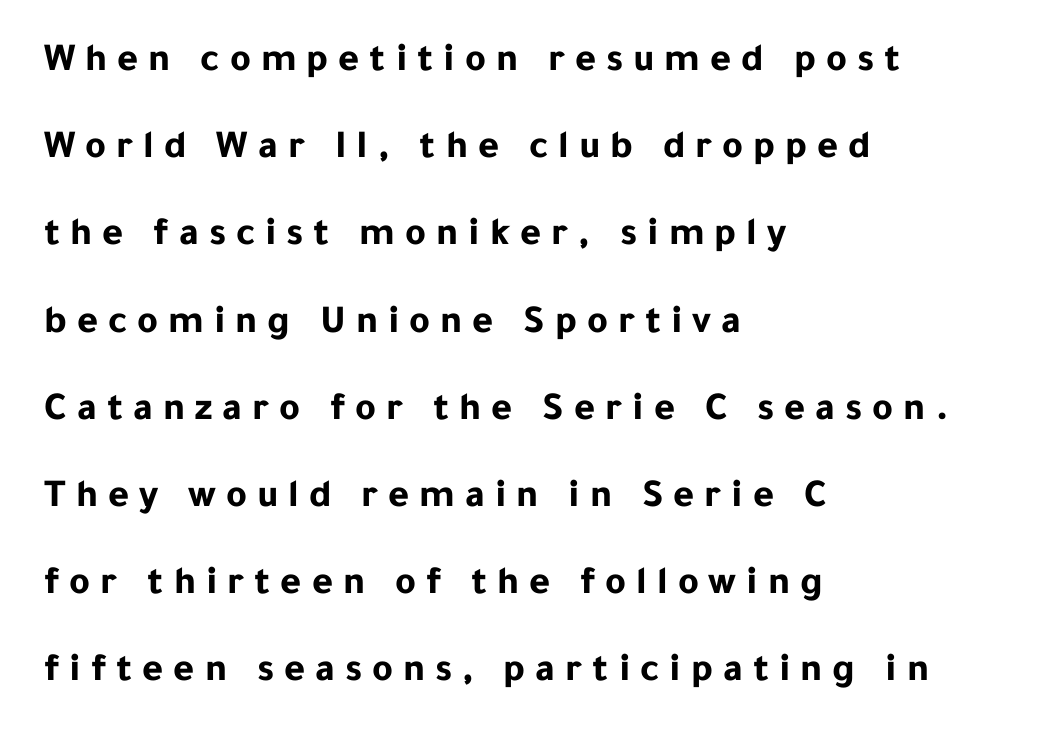
{"serif": "no", "italic": "no", "bold": "yes", "weight": "bold", "width": "normal", "stroke_contrast": "low", "x_height": "medium", "monospaced": "no", "underline": "no", "align": "left", "line_spacing": "loose", "line_spacing_ratio": 2.18, "letter_spacing": "wide", "letter_spacing_em": 0.25, "glyph_px": 40}
